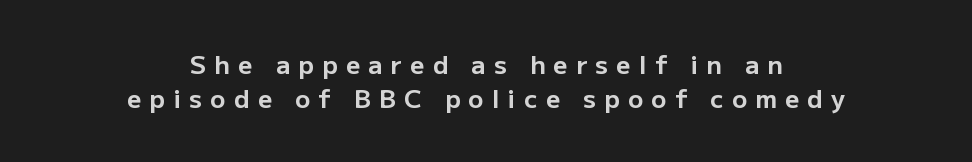
The image shows 25 px bold type, upright; set centered, normal line spacing (1.37x), unusually wide letter spacing (+0.33 em), not underlined.
